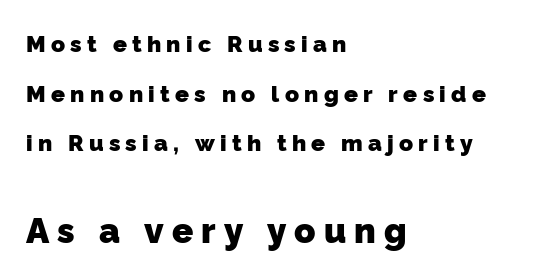
The image shows 35 px heavy sans-serif type; set left-aligned, loose line spacing (2.16x), unusually wide letter spacing (+0.23 em), not underlined; the second (bottom) block is 1.52x larger; low stroke contrast and a medium x-height.
